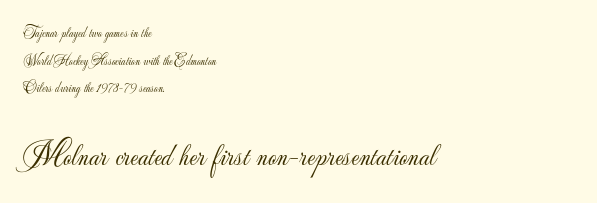
The image shows 33 px light sans-serif type; set left-aligned, loose line spacing (1.97x), normal letter spacing, not underlined; the second (bottom) block is 2.36x larger; low stroke contrast and a small x-height.
